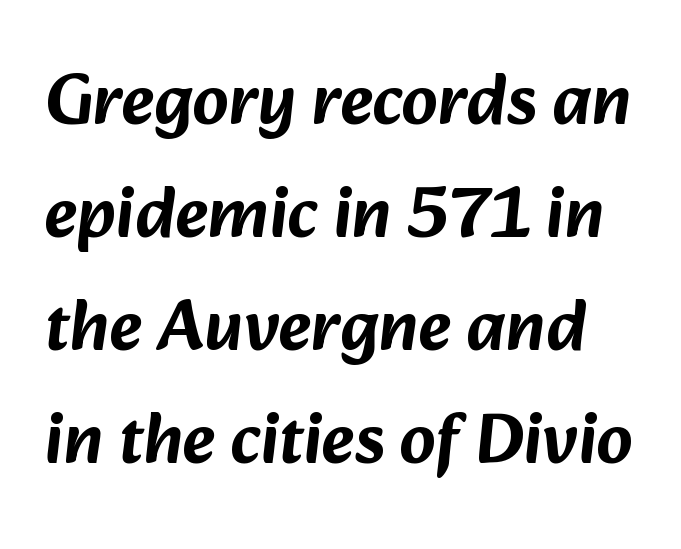
Between one letter and the next there's only the usual sliver of space. Interline gaps are of average width in this sample. The letters carry no serifs — their stems end cleanly without finishing strokes. Think of a printed novel: that variable character pitch is what you see here. The passage shown is not underscored anywhere.
